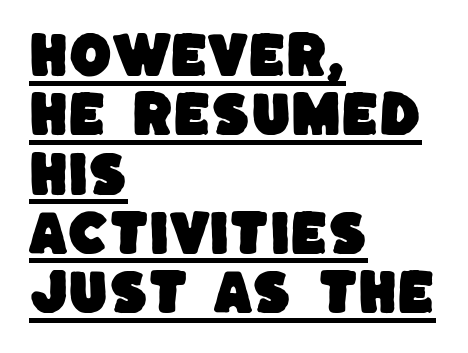
Observe the absence of serifs on each vertical stroke in this sample. The compositor pushed each line to the left boundary. The specimen includes a rule beneath the text block's lines. The letters advance in unequal steps, a hallmark of proportional type.
